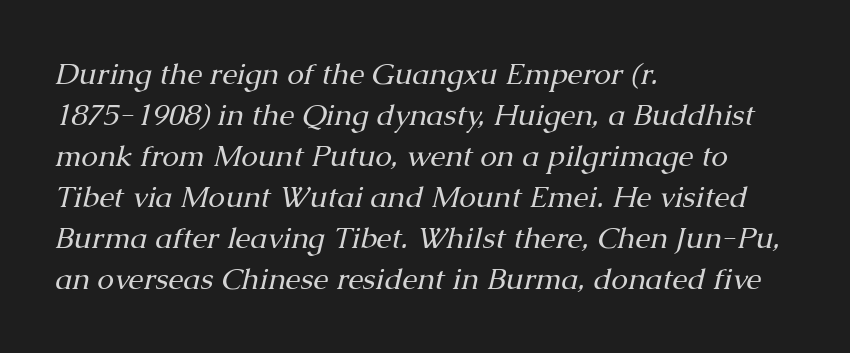
Q: Is the text bold? A: No.
Q: Is the text italic (slanted)? A: Yes, it leans right by about 13 degrees.
Q: Is the typeface a serif or a sans-serif typeface? A: Serif.
Q: Is the text underlined? A: No.
Q: How is the paragraph aligned? A: Left-aligned.
Q: Is the spacing between letters normal or unusually wide? A: Normal.
Q: Is the spacing between lines tight, normal or loose? A: Normal.
Q: Width (condensed, normal, or wide)? A: Normal.
Q: Stroke contrast? A: Medium.
Q: x-height? A: Medium.
Q: Monospaced? A: No.
